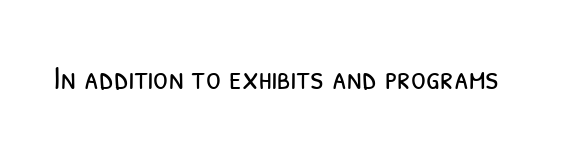
The image shows 34 px light, condensed sans-serif type; set normal letter spacing, not underlined; low stroke contrast and a medium x-height.
